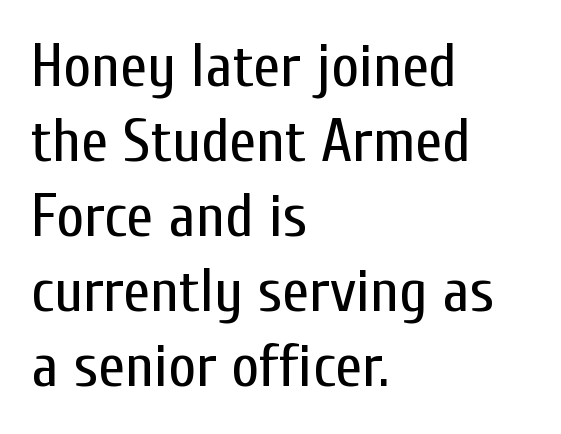
{"serif": "no", "italic": "no", "bold": "no", "weight": "regular", "width": "condensed", "stroke_contrast": "low", "x_height": "medium", "monospaced": "no", "underline": "no", "align": "left", "line_spacing_ratio": 1.23, "letter_spacing": "normal", "letter_spacing_em": 0.0, "glyph_px": 61}
